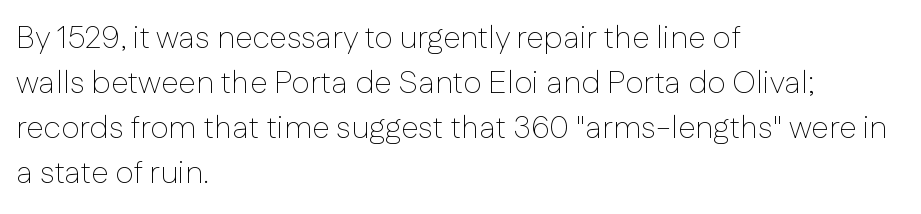
{"serif": "no", "italic": "no", "bold": "no", "weight": "thin", "width": "normal", "stroke_contrast": "low", "x_height": "medium", "monospaced": "no", "underline": "no", "align": "left", "line_spacing": "normal", "line_spacing_ratio": 1.41, "letter_spacing": "normal", "letter_spacing_em": 0.0, "glyph_px": 32}
